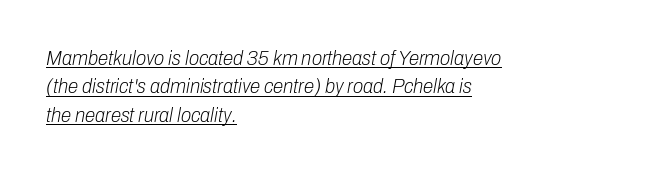
Italic: yes, the glyphs are oblique. These characters rest on top of a visible drawn line. Reading down the column, the eye jumps a familiar distance to each next line. Inter-character spacing is left at the font's built-in metrics. Is the block centered? No — it sits flush against the left margin.
